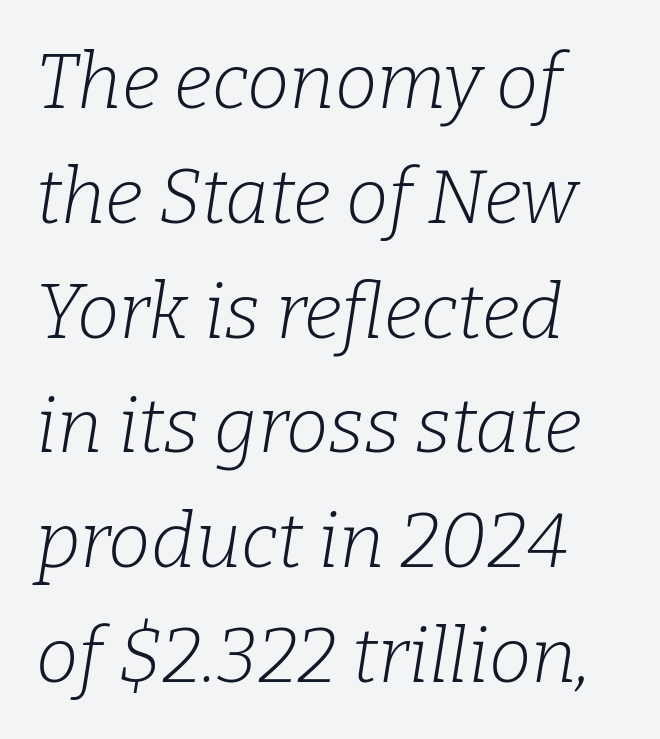
Q: Is the text bold? A: No.
Q: Is the text italic (slanted)? A: Yes, it leans right by about 9 degrees.
Q: Is the typeface a serif or a sans-serif typeface? A: Serif.
Q: Is the text underlined? A: No.
Q: How is the paragraph aligned? A: Left-aligned.
Q: Is the spacing between letters normal or unusually wide? A: Normal.
Q: Is the spacing between lines tight, normal or loose? A: Normal.
Q: Width (condensed, normal, or wide)? A: Normal.
Q: Stroke contrast? A: Low.
Q: x-height? A: Medium.
Q: Monospaced? A: No.
